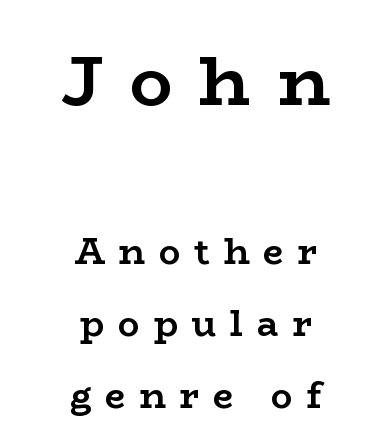
Q: Is the text bold? A: Yes.
Q: Is the text italic (slanted)? A: No, it is upright.
Q: Is the typeface a serif or a sans-serif typeface? A: Serif.
Q: Is the text underlined? A: No.
Q: How is the paragraph aligned? A: Centered.
Q: Is the spacing between letters normal or unusually wide? A: Unusually wide.
Q: Is the spacing between lines tight, normal or loose? A: Loose.
Q: Which block of text is set in a larger size, the first (top) or the second (bottom)? A: The first (top) one.
Q: Width (condensed, normal, or wide)? A: Wide.
Q: Stroke contrast? A: Low.
Q: x-height? A: Medium.
Q: Monospaced? A: No.
